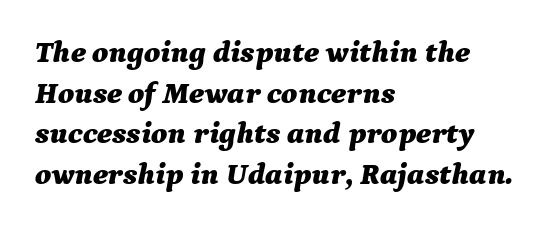
Casual observation: everything's shoved over to the left. Regular leading. Weight check: bold — yes, fully. Is this a fixed-width face? No — the glyphs have proportional, varying widths. Letters rest on an invisible, unmarked baseline.
